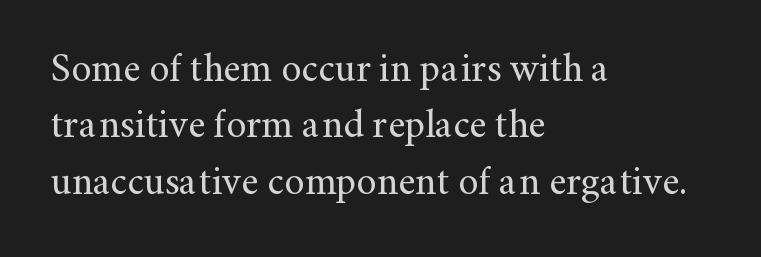
Q: Is the text bold? A: No.
Q: Is the text italic (slanted)? A: No, it is upright.
Q: Is the typeface a serif or a sans-serif typeface? A: Serif.
Q: Is the text underlined? A: No.
Q: How is the paragraph aligned? A: Left-aligned.
Q: Is the spacing between letters normal or unusually wide? A: Normal.
Q: Is the spacing between lines tight, normal or loose? A: Normal.
Q: Width (condensed, normal, or wide)? A: Normal.
Q: Stroke contrast? A: Medium.
Q: x-height? A: Small.
Q: Monospaced? A: No.
